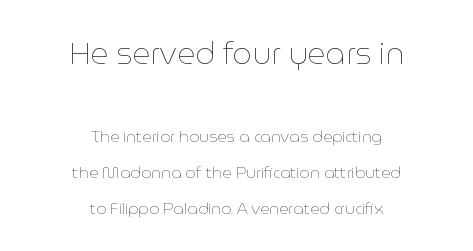
Q: Is the text bold? A: No.
Q: Is the text italic (slanted)? A: No, it is upright.
Q: Is the text underlined? A: No.
Q: How is the paragraph aligned? A: Centered.
Q: Is the spacing between letters normal or unusually wide? A: Normal.
Q: Is the spacing between lines tight, normal or loose? A: Loose.
Q: Which block of text is set in a larger size, the first (top) or the second (bottom)? A: The first (top) one.
Q: Width (condensed, normal, or wide)? A: Normal.
Q: Stroke contrast? A: Low.
Q: x-height? A: Medium.
Q: Monospaced? A: No.
